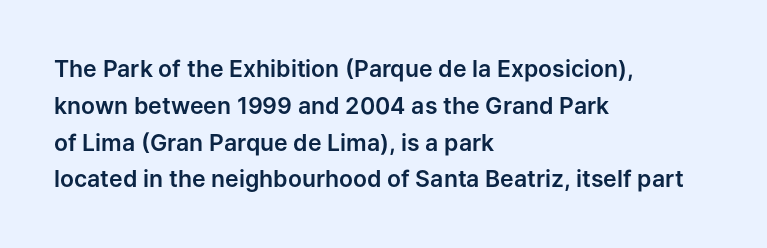
Q: Is the text italic (slanted)? A: No, it is upright.
Q: Is the text underlined? A: No.
Q: How is the paragraph aligned? A: Left-aligned.
Q: Is the spacing between letters normal or unusually wide? A: Normal.
Q: Is the spacing between lines tight, normal or loose? A: Normal.
